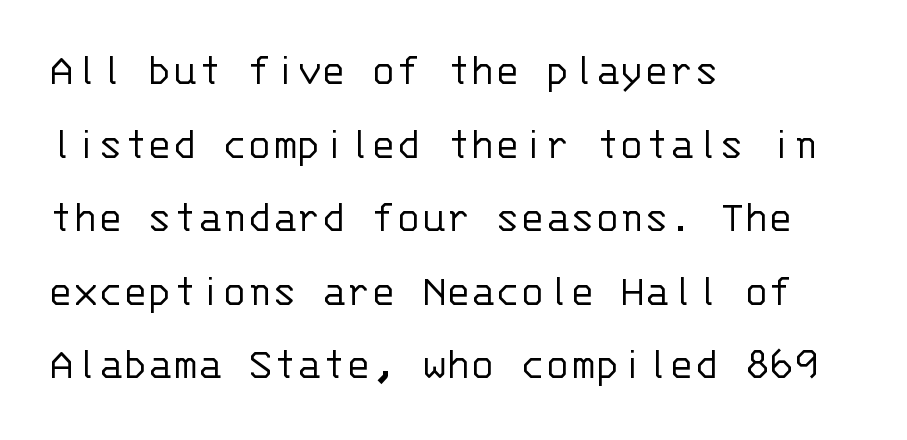
Quick note: underline off. Looks like terminal output: every glyph gets an equal slot. The weight tops out at a normal text grade. A typesetter would mark this as roman, not italic.
